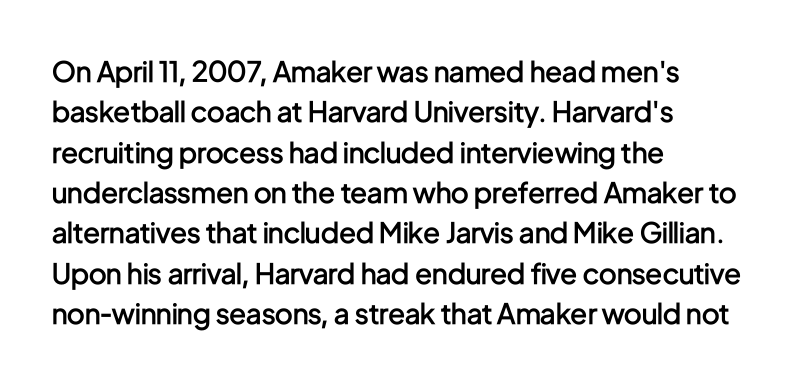
Q: Is the text bold? A: Semi-bold.
Q: Is the text italic (slanted)? A: No, it is upright.
Q: Is the typeface a serif or a sans-serif typeface? A: Sans-serif.
Q: Is the text underlined? A: No.
Q: How is the paragraph aligned? A: Left-aligned.
Q: Is the spacing between letters normal or unusually wide? A: Normal.
Q: Is the spacing between lines tight, normal or loose? A: Normal.
Q: Width (condensed, normal, or wide)? A: Condensed.
Q: Stroke contrast? A: Low.
Q: x-height? A: Medium.
Q: Monospaced? A: No.
